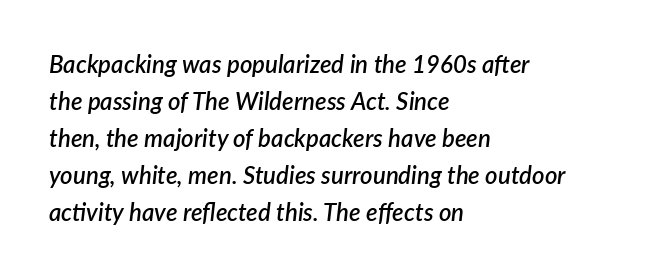
The strokes are fattened partway — semibold, not bold. Each word holds together tightly as a unit, with standard inter-letter gaps. Every row of glyphs begins at an identical x-position on the left. The specimen omits any rule beneath the text block's lines. There's an unmistakable incline to the writing here. Evenly set lines give the paragraph a standard silhouette.
